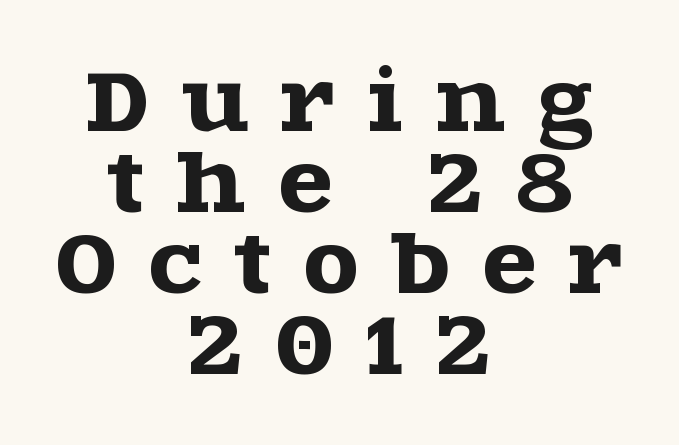
{"serif": "yes", "italic": "no", "width": "wide", "x_height": "large", "monospaced": "no", "underline": "no", "align": "center", "line_spacing": "tight", "line_spacing_ratio": 1.04, "letter_spacing": "wide", "letter_spacing_em": 0.43, "glyph_px": 78}
